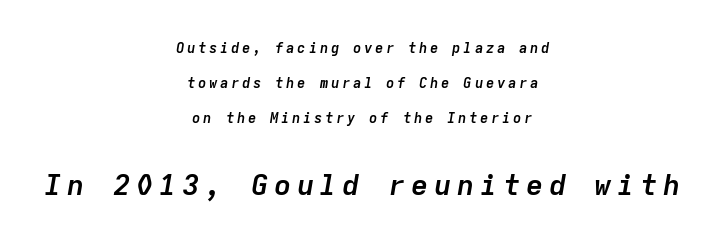
The leading is generous, giving the passage an open texture. Every character sits at an angle, as italics do. Underline: absent. Scale increases going downward across the two blocks. Compared with a flush-left layout, this one balances lines on the center instead. The face used here is monospaced, like something from a code editor.
